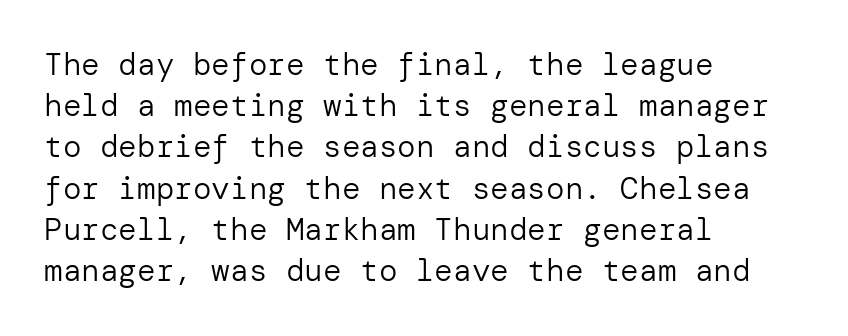
The image shows 31 px regular-weight sans-serif type, upright; set left-aligned, normal line spacing (1.33x), normal letter spacing, not underlined; low stroke contrast and a medium x-height.
